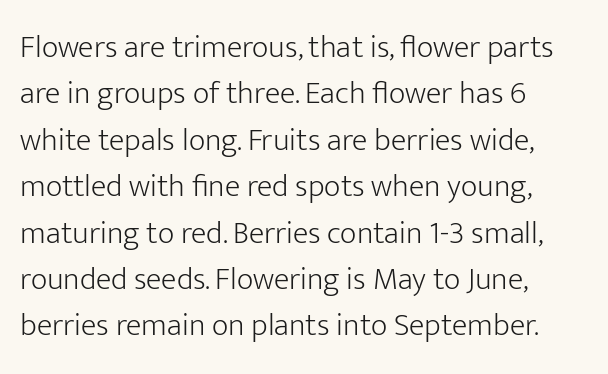
Vertical spacing — default. Each word holds together tightly as a unit, with standard inter-letter gaps. These lines are rendered in a variable-pitch font. Which margin do the lines hug? The left one — the right edge is uneven. Ink coverage per letter is moderate at most.
